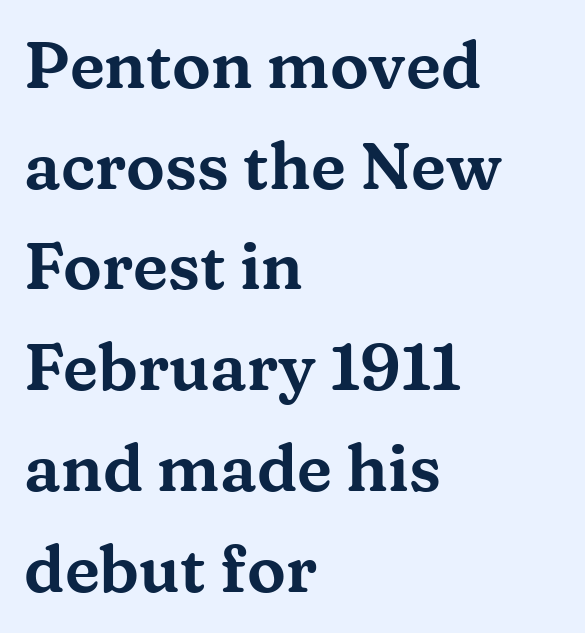
When letters stand straight like this, we call the style roman or upright. In terms of letterform style, serifs are clearly present. Clear beneath every line of the passage. Each letter keeps its own natural width here, so spacing adapts to shape. Horizontally, the lines are justified to the leading edge only. This rendering leaves character spacing at its baseline value.
